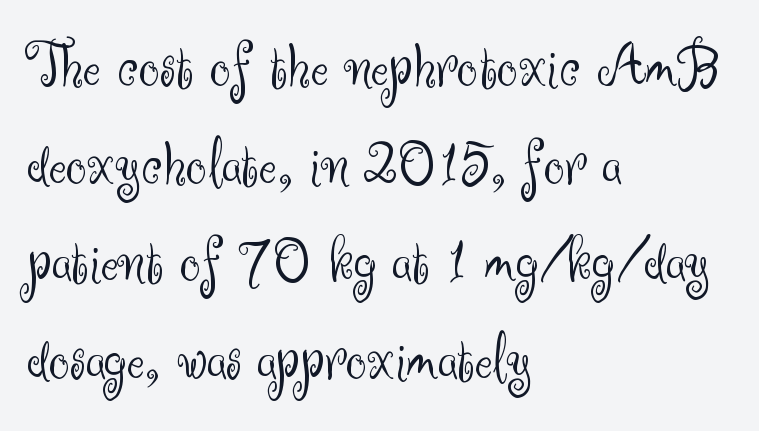
The image shows 66 px light sans-serif type, upright; set left-aligned, normal line spacing (1.48x), normal letter spacing, not underlined; medium stroke contrast and a small x-height.
